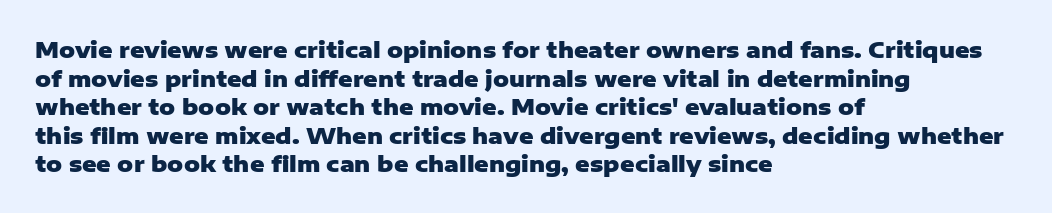
Q: Is the text bold? A: Yes.
Q: Is the text italic (slanted)? A: No, it is upright.
Q: Is the text underlined? A: No.
Q: How is the paragraph aligned? A: Left-aligned.
Q: Is the spacing between letters normal or unusually wide? A: Normal.
Q: Is the spacing between lines tight, normal or loose? A: Normal.
